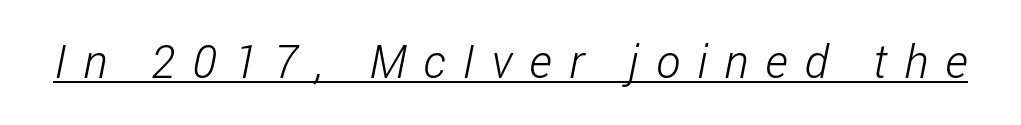
Looks like regular typesetting: each glyph gets only the width it needs. The letterforms stand isolated, each surrounded by extra space. The sample's only ornament is a line tracing under the words. A sans-serif font was chosen for this passage. The weight would be labelled regular, book, light, or lighter still.
